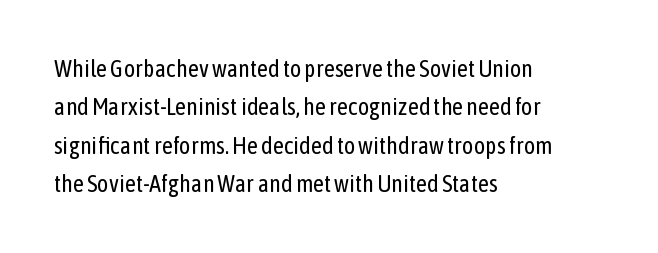
Q: Is the text bold? A: No.
Q: Is the text italic (slanted)? A: No, it is upright.
Q: Is the text underlined? A: No.
Q: How is the paragraph aligned? A: Left-aligned.
Q: Is the spacing between letters normal or unusually wide? A: Normal.
Q: Is the spacing between lines tight, normal or loose? A: Normal.
